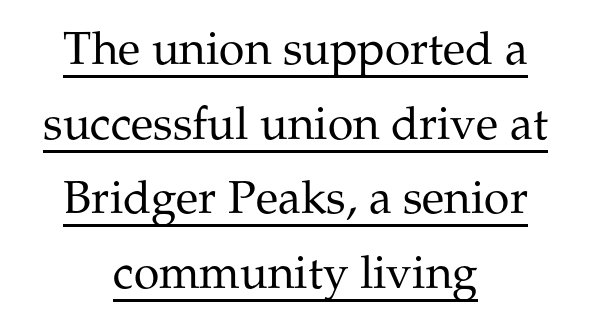
{"serif": "yes", "italic": "no", "bold": "no", "weight": "regular", "width": "normal", "stroke_contrast": "medium", "x_height": "medium", "monospaced": "no", "underline": "yes", "align": "center", "line_spacing": "normal", "line_spacing_ratio": 1.62, "letter_spacing": "normal", "letter_spacing_em": 0.0, "glyph_px": 46}
